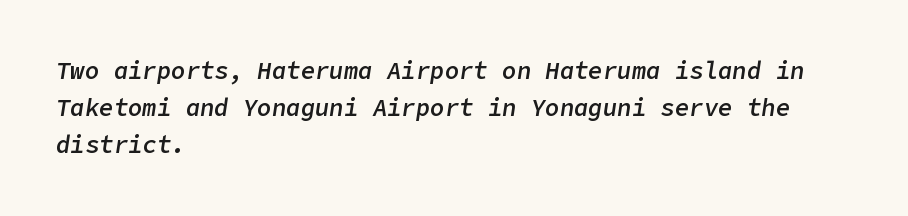
The image shows 24 px text type, italic (leaning right); set left-aligned, normal line spacing (1.55x), normal letter spacing, not underlined.
